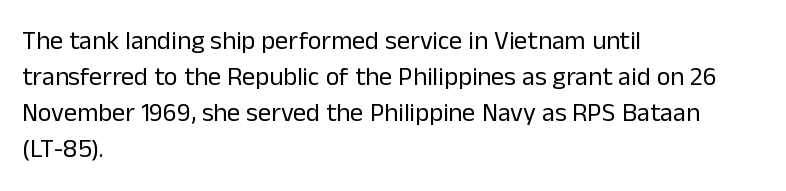
{"italic": "no", "bold": "no", "underline": "no", "align": "left", "line_spacing": "normal", "line_spacing_ratio": 1.39, "letter_spacing": "normal", "letter_spacing_em": 0.0, "glyph_px": 26}
